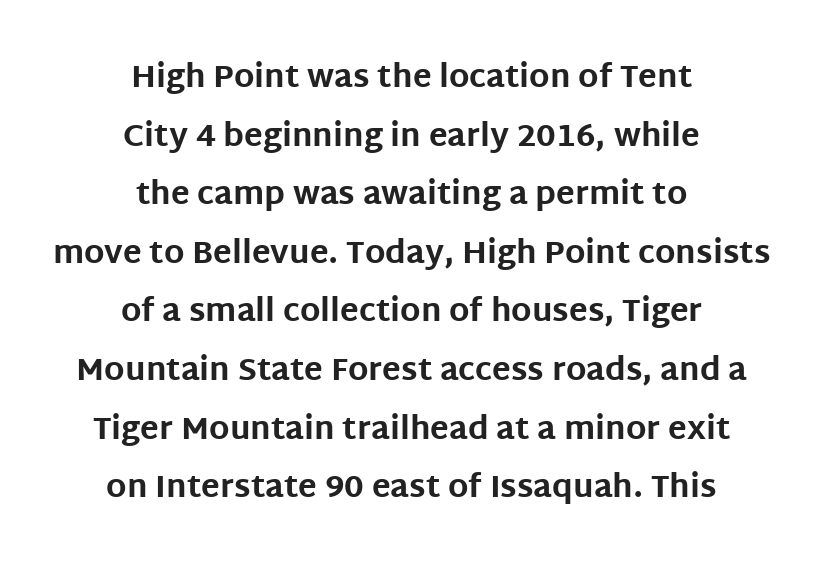
{"serif": "no", "italic": "no", "bold": "yes", "weight": "bold", "width": "normal", "stroke_contrast": "low", "x_height": "large", "monospaced": "no", "underline": "no", "align": "center", "line_spacing_ratio": 1.89, "letter_spacing": "normal", "letter_spacing_em": 0.0, "glyph_px": 31}
